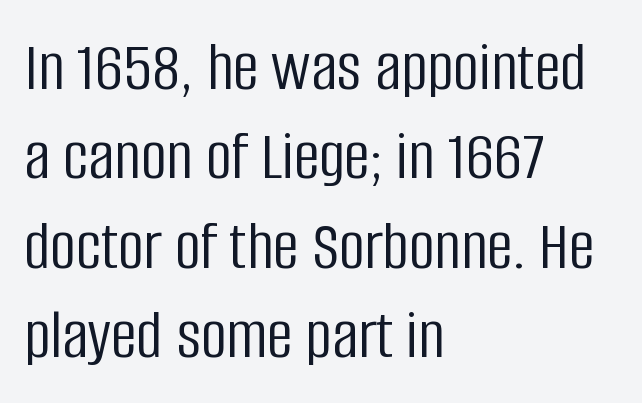
The image shows 72 px light, condensed sans-serif type, upright; set left-aligned, line spacing 1.24x, normal letter spacing, not underlined; low stroke contrast and a large x-height.
